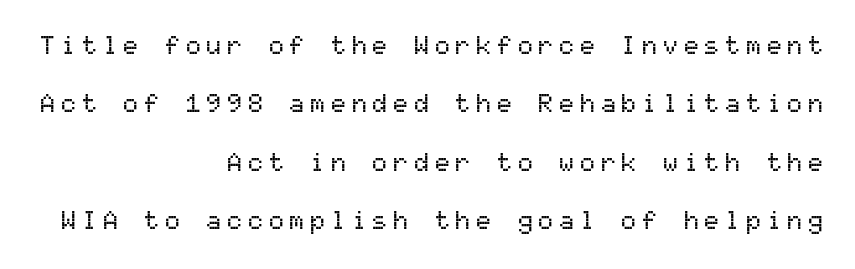
Q: Is the text italic (slanted)? A: No, it is upright.
Q: Is the text underlined? A: No.
Q: How is the paragraph aligned? A: Right-aligned.
Q: Is the spacing between letters normal or unusually wide? A: Unusually wide.
Q: Is the spacing between lines tight, normal or loose? A: Loose.
